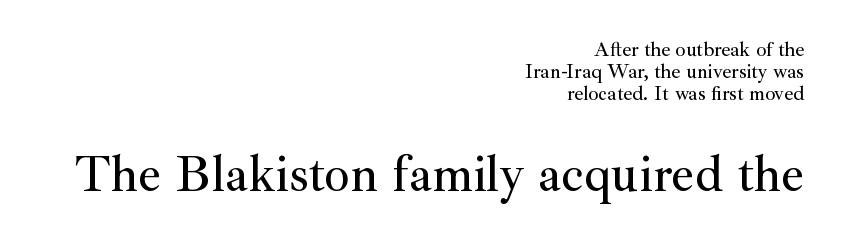
Q: Is the text italic (slanted)? A: No, it is upright.
Q: Is the typeface a serif or a sans-serif typeface? A: Serif.
Q: Is the text underlined? A: No.
Q: How is the paragraph aligned? A: Right-aligned.
Q: Is the spacing between letters normal or unusually wide? A: Normal.
Q: Is the spacing between lines tight, normal or loose? A: Tight.
Q: Which block of text is set in a larger size, the first (top) or the second (bottom)? A: The second (bottom) one.
Q: Width (condensed, normal, or wide)? A: Normal.
Q: Stroke contrast? A: Medium.
Q: x-height? A: Small.
Q: Monospaced? A: No.
